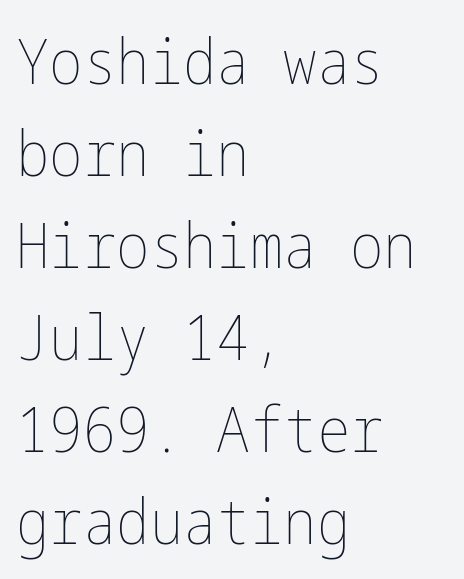
Posture: upright roman. Layout note: lines flush left. Only glyphs here, with clear space below each row. Evenly set lines give the paragraph a standard silhouette. The rendering keeps characters at their native spacing.
